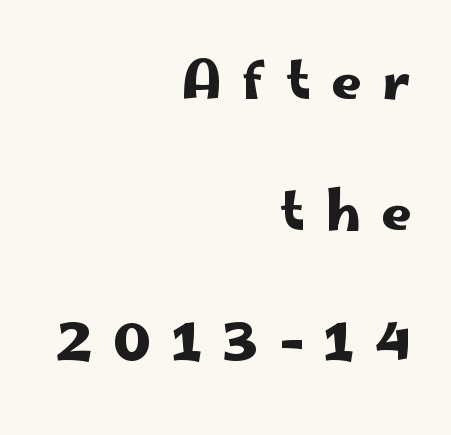
{"serif": "no", "italic": "no", "width": "wide", "stroke_contrast": "low", "x_height": "small", "monospaced": "no", "underline": "no", "align": "right", "line_spacing": "loose", "line_spacing_ratio": 2.42, "letter_spacing": "wide", "letter_spacing_em": 0.38, "glyph_px": 54}
